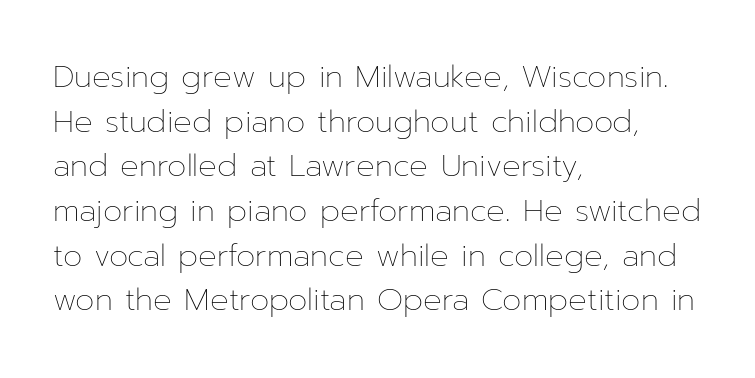
Q: Is the text bold? A: No.
Q: Is the text italic (slanted)? A: No, it is upright.
Q: Is the text underlined? A: No.
Q: How is the paragraph aligned? A: Left-aligned.
Q: Is the spacing between letters normal or unusually wide? A: Normal.
Q: Is the spacing between lines tight, normal or loose? A: Normal.
Q: Width (condensed, normal, or wide)? A: Normal.
Q: Stroke contrast? A: Low.
Q: x-height? A: Medium.
Q: Monospaced? A: No.
